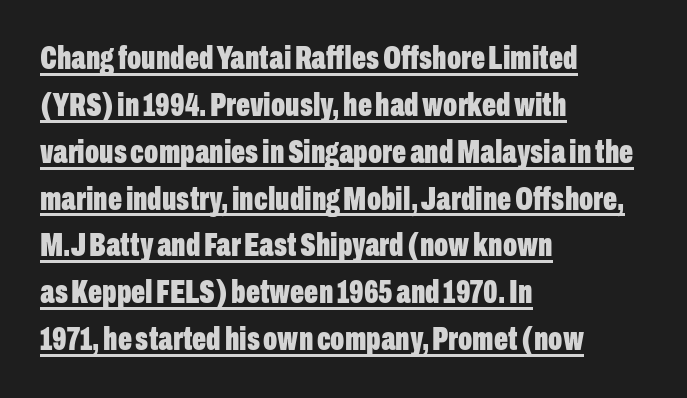
{"serif": "no", "italic": "no", "bold": "yes", "weight": "bold", "width": "condensed", "stroke_contrast": "low", "x_height": "medium", "monospaced": "no", "underline": "yes", "align": "left", "line_spacing": "normal", "line_spacing_ratio": 1.42, "letter_spacing": "normal", "letter_spacing_em": 0.0, "glyph_px": 33}
